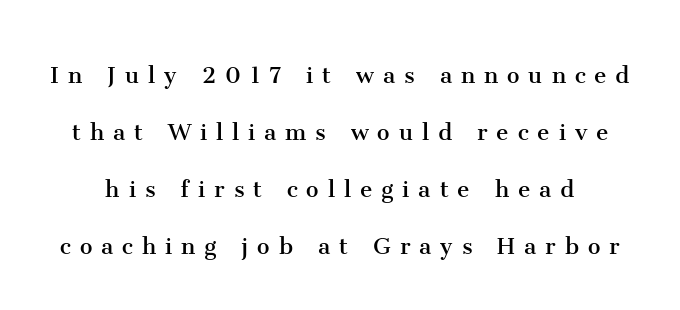
Q: Is the text bold? A: No.
Q: Is the text italic (slanted)? A: No, it is upright.
Q: Is the typeface a serif or a sans-serif typeface? A: Serif.
Q: Is the text underlined? A: No.
Q: Is the spacing between letters normal or unusually wide? A: Unusually wide.
Q: Is the spacing between lines tight, normal or loose? A: Loose.
Q: Width (condensed, normal, or wide)? A: Normal.
Q: Stroke contrast? A: Medium.
Q: x-height? A: Medium.
Q: Monospaced? A: No.
